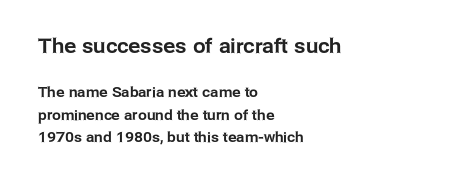
{"italic": "no", "underline": "no", "align": "left", "line_spacing": "normal", "line_spacing_ratio": 1.61, "letter_spacing": "normal", "letter_spacing_em": 0.0, "larger_block": "first", "size_ratio": 1.43, "glyph_px": 20}
